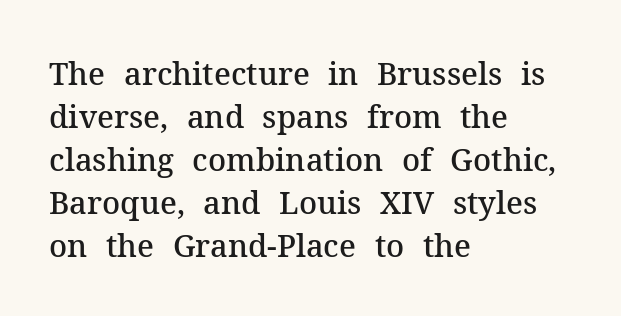
Q: Is the text bold? A: Semi-bold.
Q: Is the text italic (slanted)? A: No, it is upright.
Q: Is the typeface a serif or a sans-serif typeface? A: Serif.
Q: Is the text underlined? A: No.
Q: How is the paragraph aligned? A: Left-aligned.
Q: Is the spacing between letters normal or unusually wide? A: Normal.
Q: Is the spacing between lines tight, normal or loose? A: Normal.
Q: Width (condensed, normal, or wide)? A: Normal.
Q: Stroke contrast? A: Medium.
Q: x-height? A: Medium.
Q: Monospaced? A: No.
